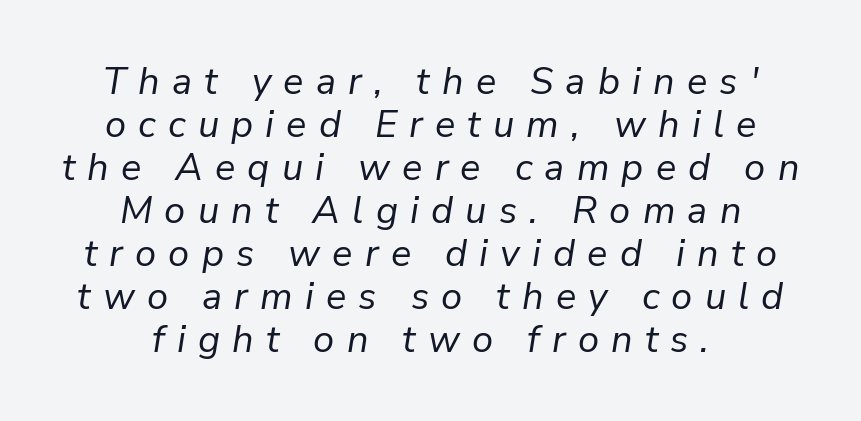
Spacing between characters has been opened up far beyond the box default. Students, observe: this is what under-led, compact text looks like. The letterforms sit at book weight or below. Honestly, there is no underline to notice here at all. Posture: slanted.
